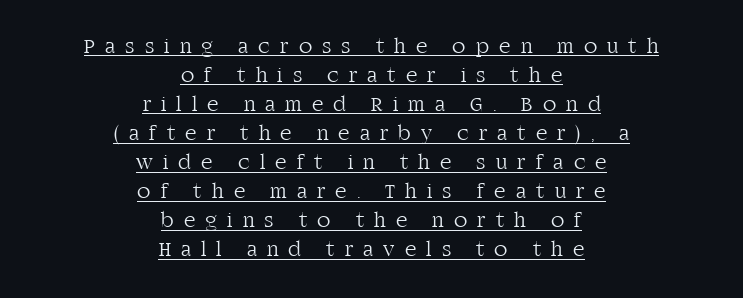
The image shows 22 px text type, upright; set centered, normal line spacing (1.32x), unusually wide letter spacing (+0.46 em), underlined.
